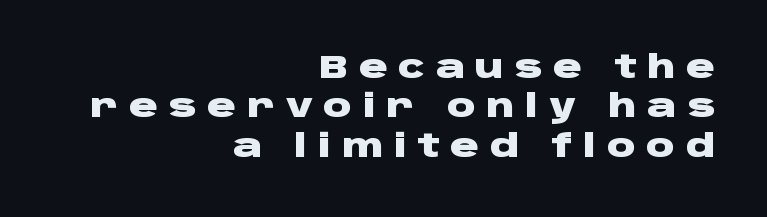
Unlike italic type, these characters show no tilt at all. The font is running at its bold setting. Look at the bottom of the vertical strokes: they stop flat, with no serifs. The face used here is proportionally spaced, like ordinary book or web type. Tracking here is generous; glyphs stand well apart from one another. Compared with a flush-left layout, this one pins lines to the opposite, right side.
